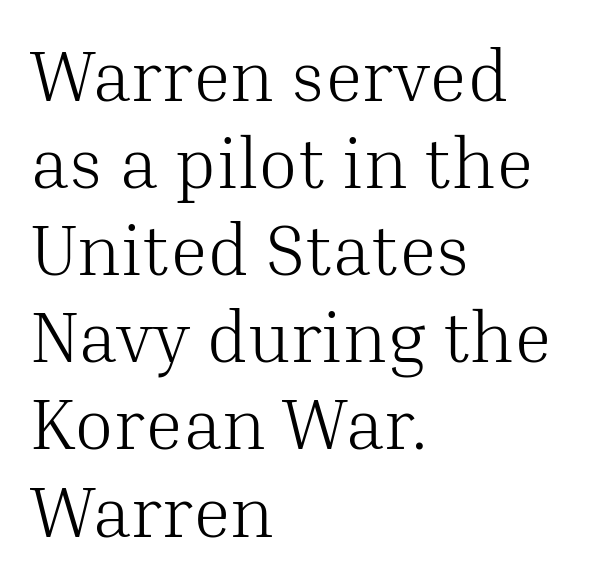
Q: Is the text bold? A: No.
Q: Is the text italic (slanted)? A: No, it is upright.
Q: Is the typeface a serif or a sans-serif typeface? A: Serif.
Q: Is the text underlined? A: No.
Q: How is the paragraph aligned? A: Left-aligned.
Q: Is the spacing between letters normal or unusually wide? A: Normal.
Q: Width (condensed, normal, or wide)? A: Normal.
Q: Stroke contrast? A: Medium.
Q: x-height? A: Medium.
Q: Monospaced? A: No.
